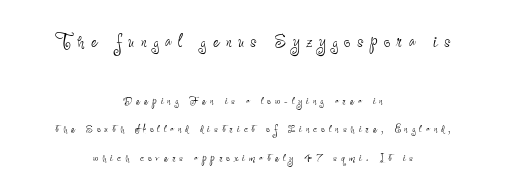
This rendering widens character spacing well past its baseline value. Clear beneath every line of the passage. On a weight scale, this lands at 450 or below.
